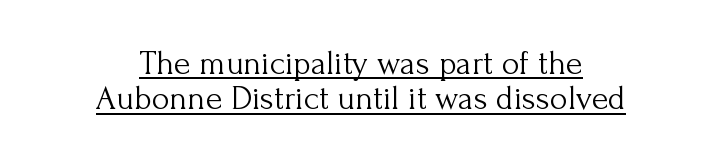
Q: Is the text bold? A: No.
Q: Is the text italic (slanted)? A: No, it is upright.
Q: Is the typeface a serif or a sans-serif typeface? A: Serif.
Q: Is the text underlined? A: Yes.
Q: How is the paragraph aligned? A: Centered.
Q: Is the spacing between letters normal or unusually wide? A: Normal.
Q: Is the spacing between lines tight, normal or loose? A: Tight.
Q: Width (condensed, normal, or wide)? A: Normal.
Q: Stroke contrast? A: Medium.
Q: x-height? A: Small.
Q: Monospaced? A: No.
